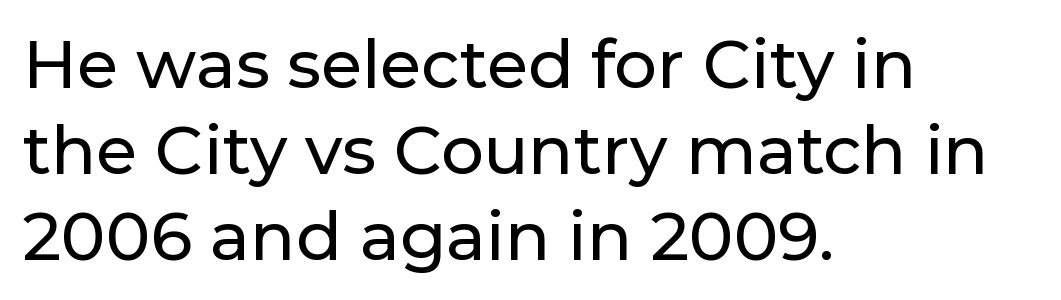
The image shows 67 px sans-serif type, upright; set left-aligned, normal line spacing (1.28x), normal letter spacing, not underlined; low stroke contrast and a medium x-height.
